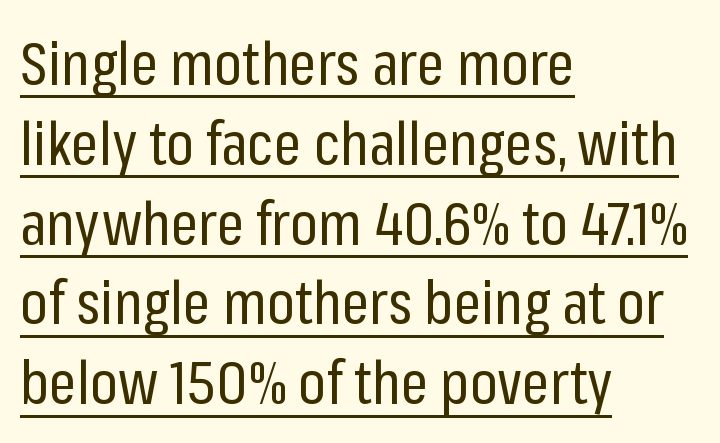
The setting favours the left margin, as ordinary paragraphs usually do. Each letter keeps its own natural width here, so spacing adapts to shape. The lettering holds an erect, upright posture throughout. This rendering employs a face without finishing strokes, i.e., a sans-serif.
